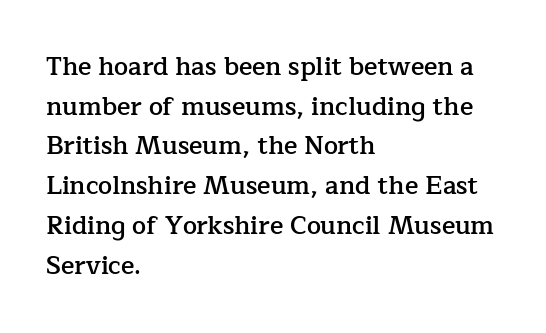
The image shows 25 px text type, upright; set left-aligned, normal line spacing (1.59x), normal letter spacing, not underlined.
